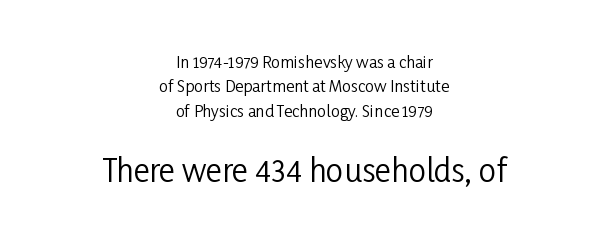
The image shows 31 px regular-weight, condensed sans-serif type, upright; set centered, normal line spacing (1.53x), normal letter spacing, not underlined; the second (bottom) block is 1.94x larger; low stroke contrast and a medium x-height.
